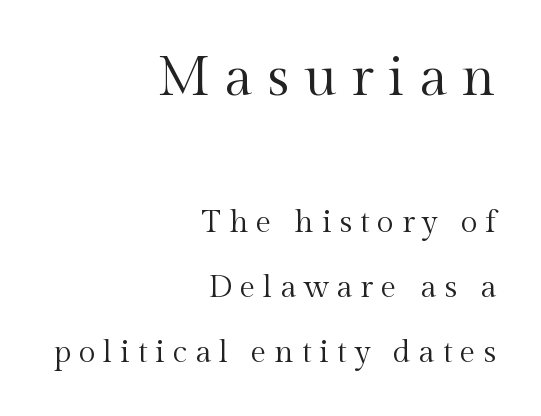
The image shows 55 px regular-weight serif type, upright; set right-aligned, loose line spacing (2.09x), unusually wide letter spacing (+0.25 em), not underlined; the first (top) block is 1.77x larger; a medium x-height.
